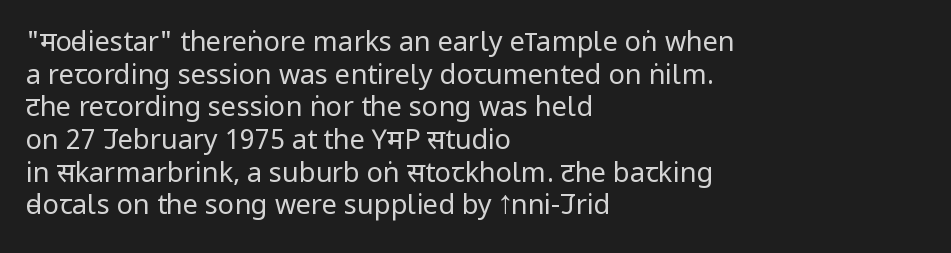
Q: Is the text bold? A: No.
Q: Is the text italic (slanted)? A: No, it is upright.
Q: Is the text underlined? A: No.
Q: How is the paragraph aligned? A: Left-aligned.
Q: Is the spacing between letters normal or unusually wide? A: Normal.
